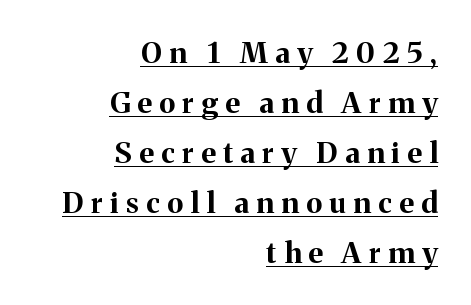
Observe the wide spacing: letters keep a clear distance from each other. When letters stand straight like this, we call the style roman or upright. The paragraph shown leans on its right margin. Do the characters align in a grid? No, the font is proportional. Compared with an ordinary text face, these strokes are far heavier — a full bold.
